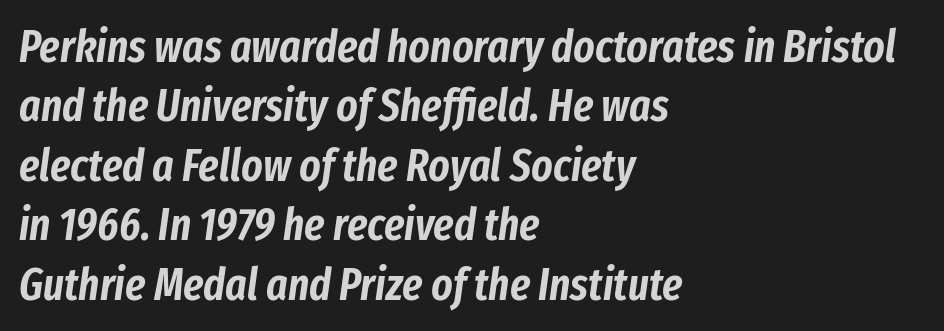
Standard letterfit; no display-style spreading of the glyphs. Rendered with sloped, italic letterforms. Notice how descenders clear the ascenders below comfortably — that's standard leading. Casual observation: everything's shoved over to the left.
